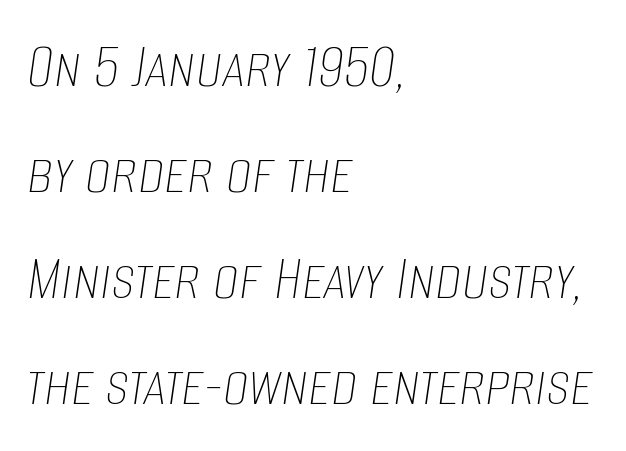
The image shows 65 px thin, condensed type, italic (leaning right); set left-aligned, normal line spacing (1.63x), normal letter spacing, not underlined; low stroke contrast and a large x-height.
